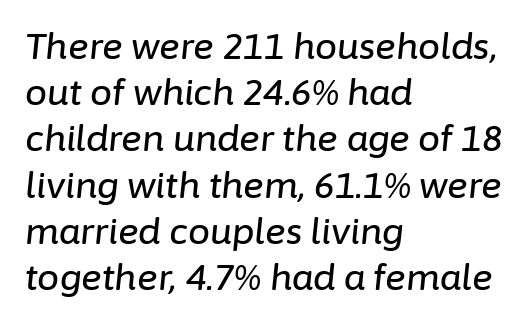
{"italic": "yes", "lean": "right", "slant_degrees": 6, "width": "normal", "stroke_contrast": "low", "x_height": "medium", "monospaced": "no", "underline": "no", "align": "left", "line_spacing": "normal", "line_spacing_ratio": 1.32, "letter_spacing": "normal", "letter_spacing_em": 0.0, "glyph_px": 35}
